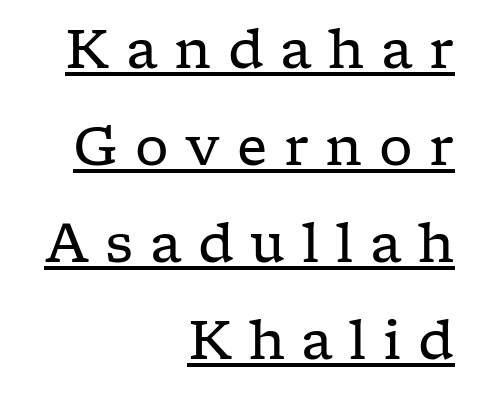
Q: Is the text bold? A: No.
Q: Is the text italic (slanted)? A: No, it is upright.
Q: Is the typeface a serif or a sans-serif typeface? A: Serif.
Q: Is the text underlined? A: Yes.
Q: How is the paragraph aligned? A: Right-aligned.
Q: Is the spacing between letters normal or unusually wide? A: Unusually wide.
Q: Width (condensed, normal, or wide)? A: Wide.
Q: Stroke contrast? A: Low.
Q: x-height? A: Medium.
Q: Monospaced? A: No.
